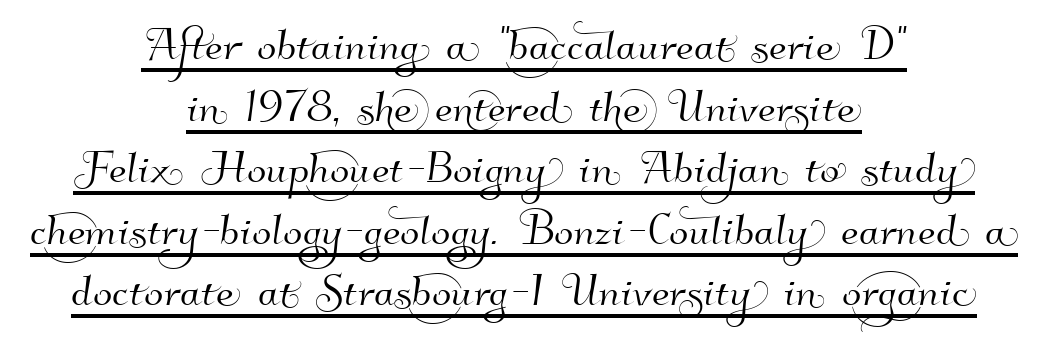
The letters advance in unequal steps, a hallmark of proportional type. There is no visible air inserted between adjacent glyphs. Looks like someone drew a line under every word here. The space between consecutive lines is stingy. Check where the strokes stop: nothing finishes them off — pure sans.
